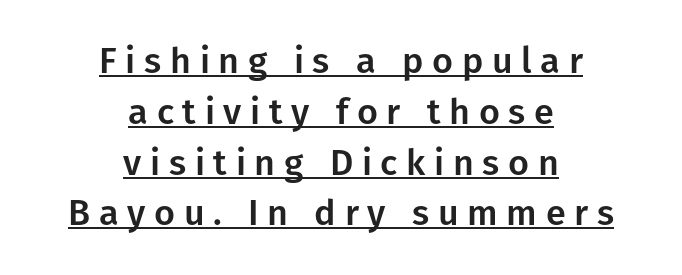
Characters remain perfectly vertical along every line. Words appear elongated and porous because spacing is wide. These lines are rendered in a variable-pitch font. Observe the absence of serifs on each vertical stroke in this sample. Each new line begins a customary step beneath the previous one.
